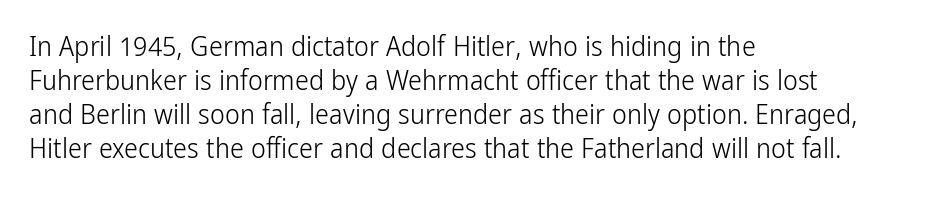
Q: Is the text bold? A: No.
Q: Is the text italic (slanted)? A: No, it is upright.
Q: Is the typeface a serif or a sans-serif typeface? A: Sans-serif.
Q: Is the text underlined? A: No.
Q: How is the paragraph aligned? A: Left-aligned.
Q: Is the spacing between letters normal or unusually wide? A: Normal.
Q: Width (condensed, normal, or wide)? A: Condensed.
Q: Stroke contrast? A: Low.
Q: x-height? A: Medium.
Q: Monospaced? A: No.
